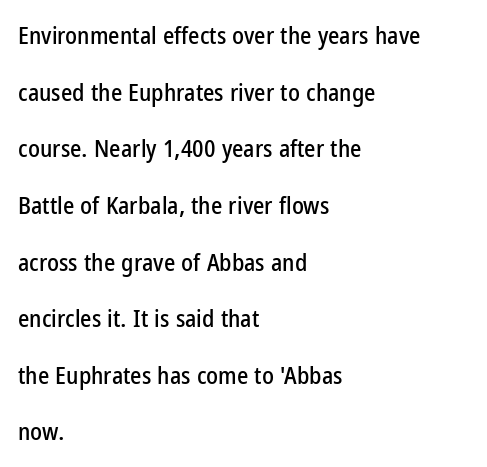
{"italic": "no", "underline": "no", "align": "left", "line_spacing": "loose", "line_spacing_ratio": 2.36, "letter_spacing": "normal", "letter_spacing_em": 0.0, "glyph_px": 24}
